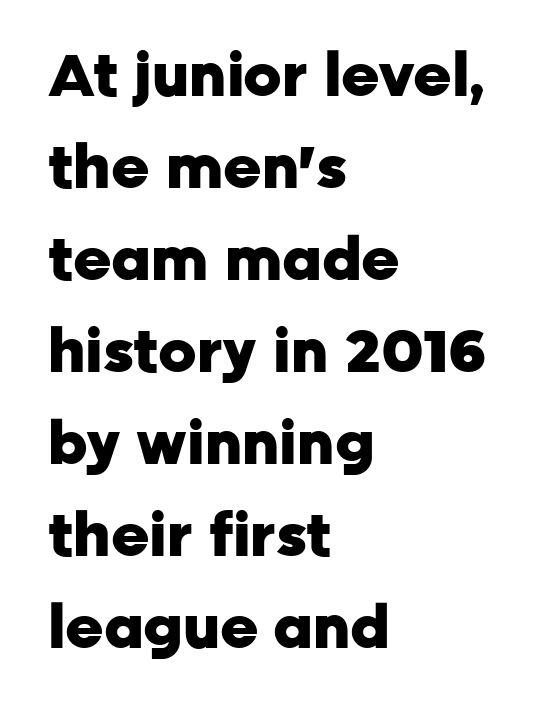
The image shows 59 px heavy sans-serif type, upright; set left-aligned, normal line spacing (1.56x), normal letter spacing, not underlined; low stroke contrast and a medium x-height.
